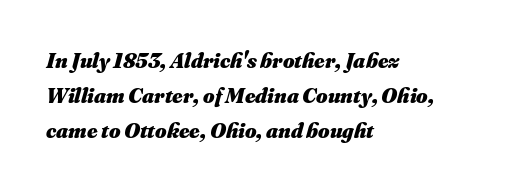
Q: Is the text bold? A: Yes.
Q: Is the text italic (slanted)? A: Yes, it leans right by about 16 degrees.
Q: Is the text underlined? A: No.
Q: How is the paragraph aligned? A: Left-aligned.
Q: Is the spacing between letters normal or unusually wide? A: Normal.
Q: Is the spacing between lines tight, normal or loose? A: Normal.
